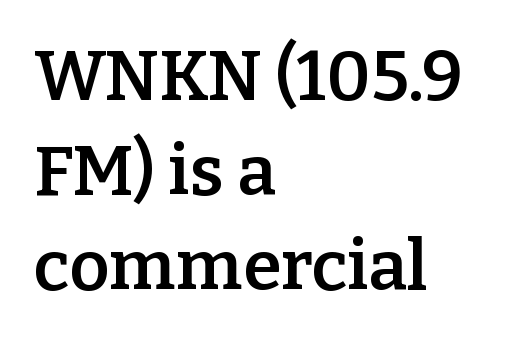
Q: Is the text bold? A: Semi-bold.
Q: Is the text italic (slanted)? A: No, it is upright.
Q: Is the typeface a serif or a sans-serif typeface? A: Serif.
Q: Is the text underlined? A: No.
Q: How is the paragraph aligned? A: Left-aligned.
Q: Is the spacing between letters normal or unusually wide? A: Normal.
Q: Is the spacing between lines tight, normal or loose? A: Normal.
Q: Width (condensed, normal, or wide)? A: Normal.
Q: Stroke contrast? A: Low.
Q: x-height? A: Medium.
Q: Monospaced? A: No.
